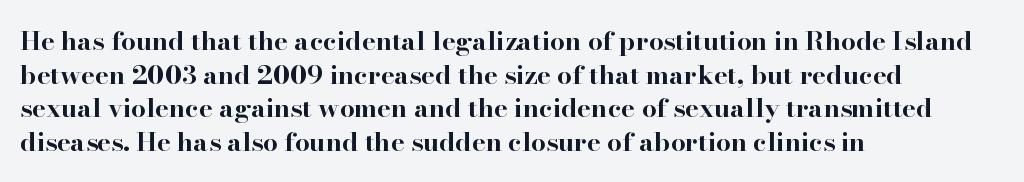
Regarding leading, the lines here are spaced in the standard way. Nothing unusual about the tracking: characters are spaced as the font intends. Clear beneath every line of the passage. The compositor pushed each line to the left boundary. Ascenders rise straight up at ninety degrees. The font is running at its bold setting.
